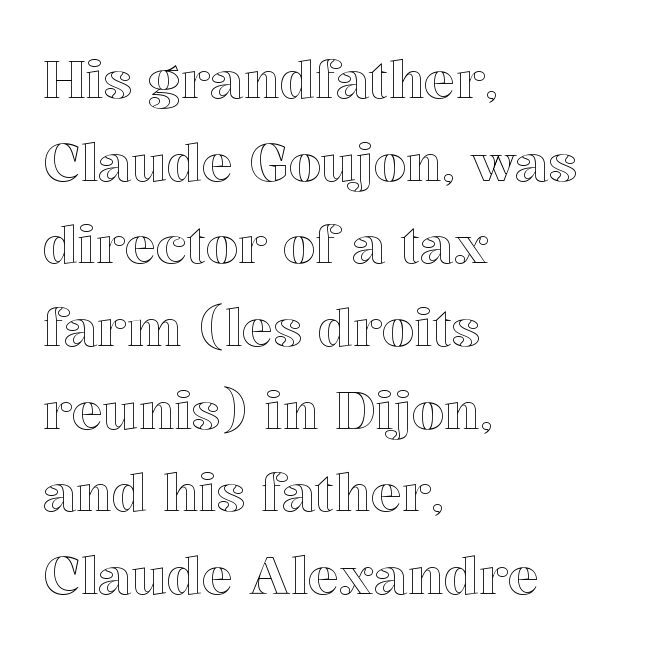
Q: Is the text italic (slanted)? A: No, it is upright.
Q: Is the text underlined? A: No.
Q: How is the paragraph aligned? A: Left-aligned.
Q: Is the spacing between letters normal or unusually wide? A: Normal.
Q: Is the spacing between lines tight, normal or loose? A: Normal.
Q: Width (condensed, normal, or wide)? A: Normal.
Q: x-height? A: Medium.
Q: Monospaced? A: No.
